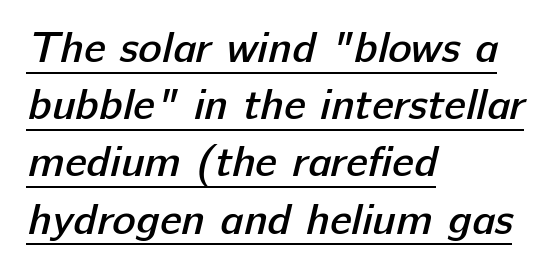
Strokes here are thickened, but only to semibold level. Varying glyph widths throughout — classic text-font behaviour. Caption: standard tracking, unaltered. Note: no serifs on the glyphs.
